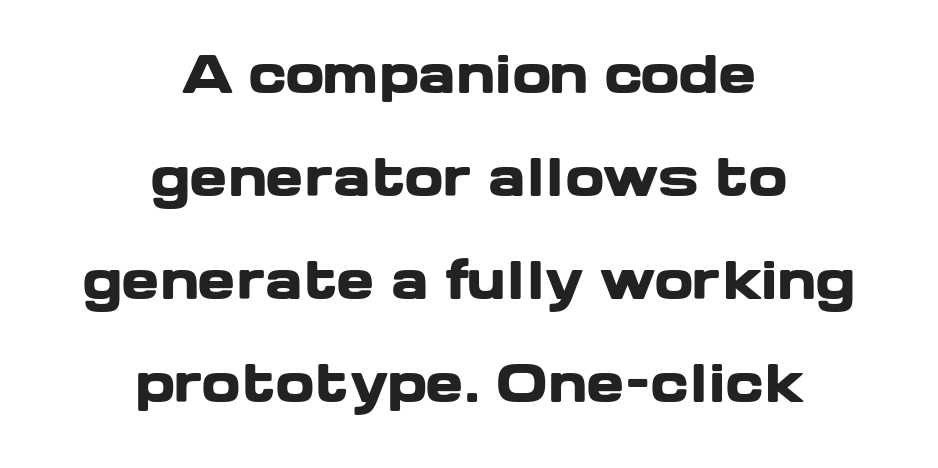
{"serif": "no", "italic": "no", "bold": "yes", "weight": "heavy", "width": "wide", "stroke_contrast": "low", "x_height": "medium", "monospaced": "no", "underline": "no", "align": "center", "line_spacing": "loose", "line_spacing_ratio": 2.02, "letter_spacing": "normal", "letter_spacing_em": 0.0, "glyph_px": 51}
